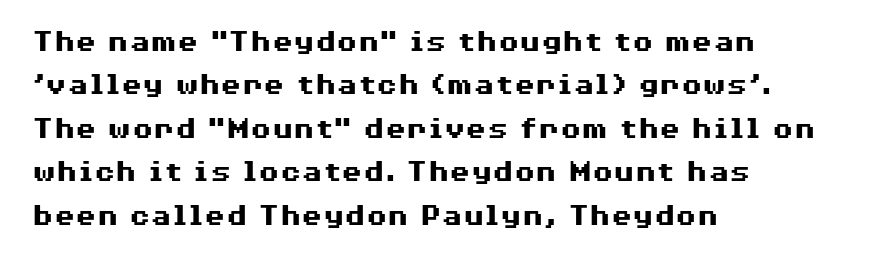
The image shows 31 px heavy, wide sans-serif type, upright; set left-aligned, normal line spacing (1.4x), normal letter spacing, not underlined; medium stroke contrast and a medium x-height.
